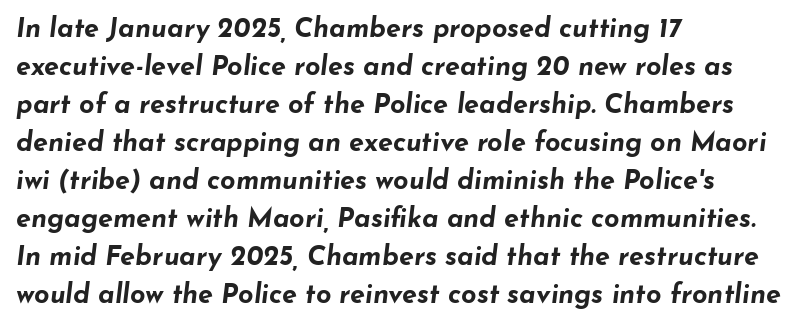
Q: Is the text bold? A: Yes.
Q: Is the text italic (slanted)? A: Yes, it leans right by about 7 degrees.
Q: Is the text underlined? A: No.
Q: How is the paragraph aligned? A: Left-aligned.
Q: Is the spacing between letters normal or unusually wide? A: Normal.
Q: Is the spacing between lines tight, normal or loose? A: Normal.
